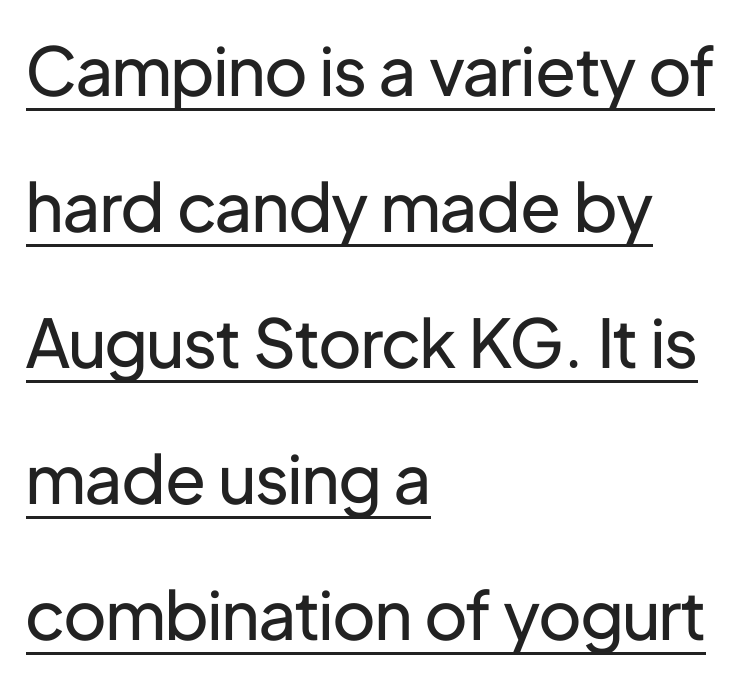
A sans-serif font was chosen for this passage. Heft: none added — not bold. Ordinary non-slanted type is in use. Each word holds together tightly as a unit, with standard inter-letter gaps.
